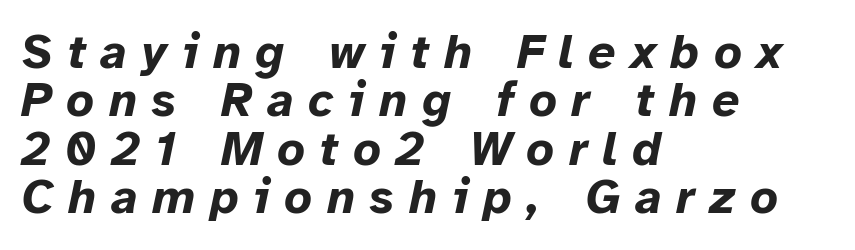
The image shows 48 px bold type, italic (leaning right); set left-aligned, tight line spacing (1.01x), unusually wide letter spacing (+0.31 em), not underlined; low stroke contrast and a medium x-height.
